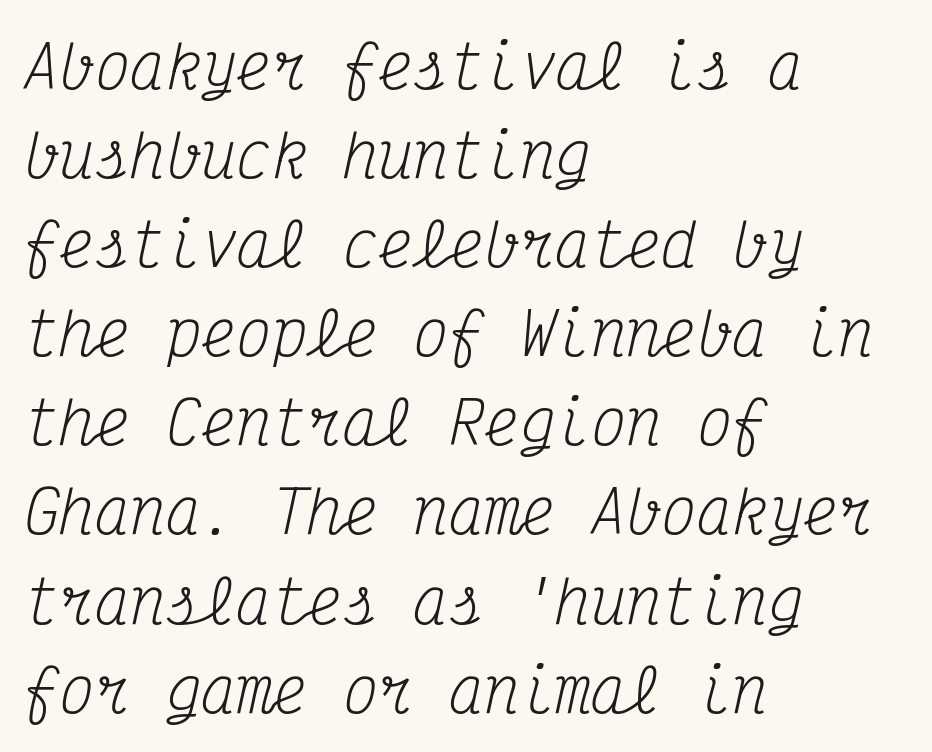
Q: Is the text bold? A: No.
Q: Is the text italic (slanted)? A: Yes, it leans right by about 12 degrees.
Q: Is the typeface a serif or a sans-serif typeface? A: Serif.
Q: Is the text underlined? A: No.
Q: How is the paragraph aligned? A: Left-aligned.
Q: Is the spacing between letters normal or unusually wide? A: Normal.
Q: Is the spacing between lines tight, normal or loose? A: Normal.
Q: Width (condensed, normal, or wide)? A: Condensed.
Q: Stroke contrast? A: Medium.
Q: x-height? A: Medium.
Q: Monospaced? A: Yes.
